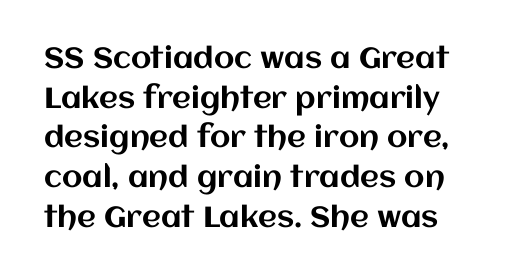
{"italic": "no", "width": "normal", "stroke_contrast": "medium", "x_height": "large", "monospaced": "no", "underline": "no", "line_spacing": "normal", "line_spacing_ratio": 1.37, "letter_spacing": "normal", "letter_spacing_em": 0.0, "glyph_px": 29}
